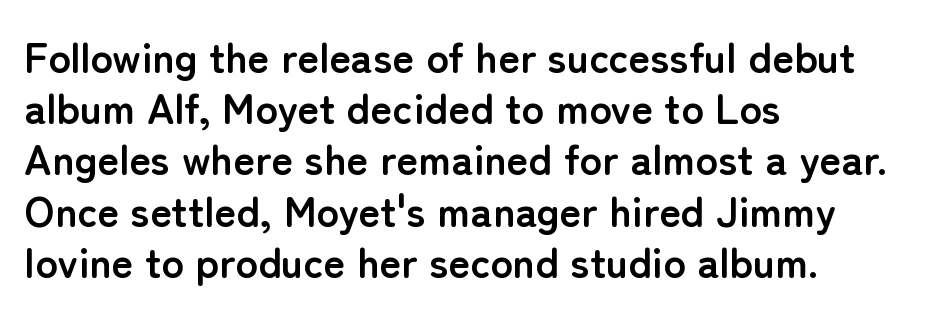
The letters sit at their default tracking, neither squeezed nor spread. Note the varied advance widths — an 'i' is clearly narrower than an 'm'. If you drew a ruler down the left edge, every line would touch it. The glyphs have the mass of a bold cut.
